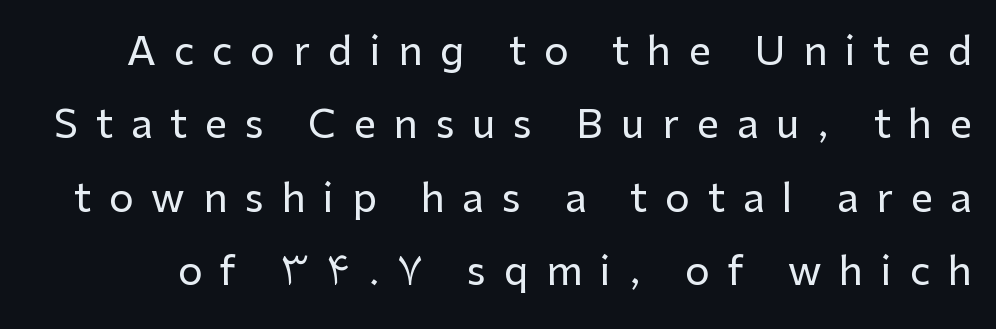
Every stem runs plumb, perpendicular to the baseline. Proportional: the letters do not fall into vertical columns. Grotesque or geometric, the face here clearly has no serifs. Is the letter spacing exaggerated? Yes — the characters are pushed far apart.
